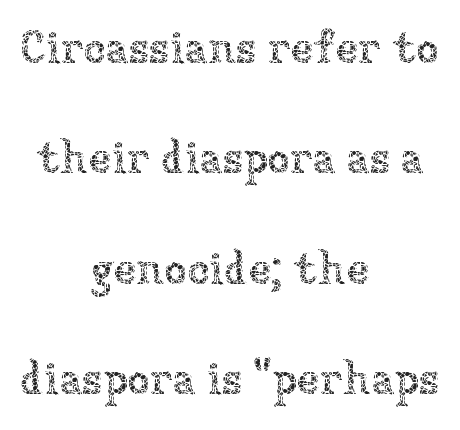
Notice the wide empty band between every row — that's loose leading. Here the designer chose a conventional face with non-uniform glyph widths. Look at the tracking — it's just the regular setting, nothing added. Stems and bowls with no extra thickness — not bold. Nobody drew a line under any word here.
